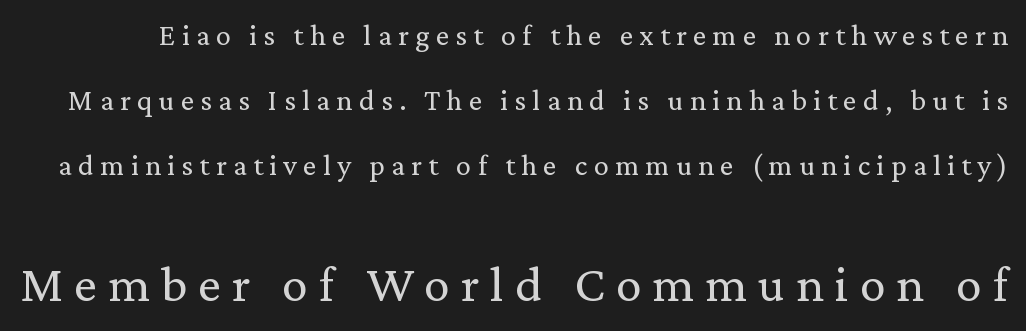
The image shows 52 px regular-weight serif type, upright; set loose line spacing (2.16x), unusually wide letter spacing (+0.21 em), not underlined; the second (bottom) block is 1.73x larger; low stroke contrast and a medium x-height.
